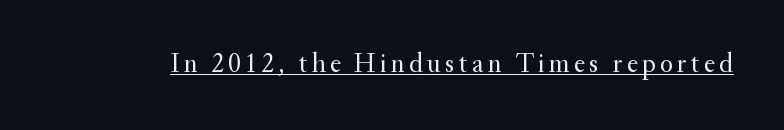
The image shows 27 px text type, upright; set underlined.
